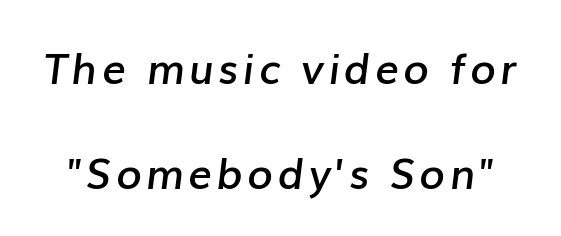
{"italic": "yes", "lean": "right", "slant_degrees": 7, "bold": "semi", "weight": "semibold", "width": "normal", "stroke_contrast": "low", "x_height": "medium", "monospaced": "no", "underline": "no", "line_spacing": "loose", "line_spacing_ratio": 2.5, "glyph_px": 42}
